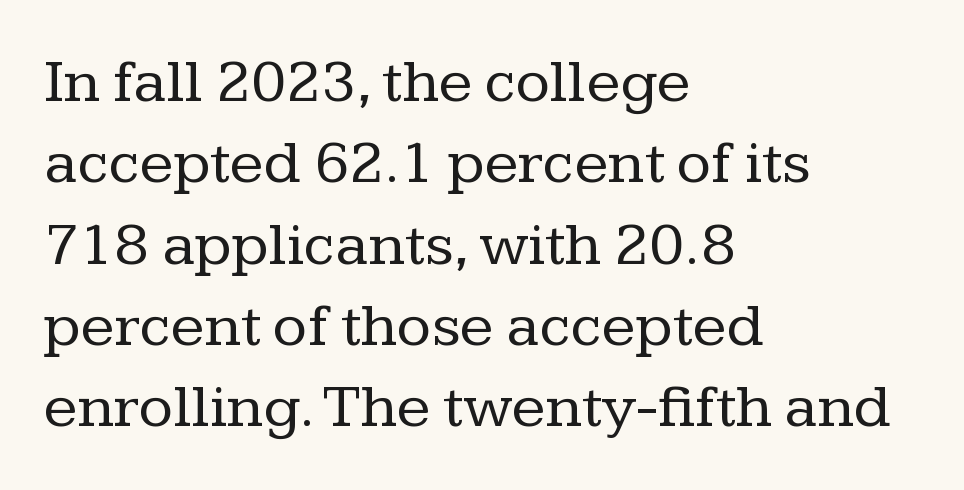
The type family on display is of the serif kind. Counters stay open thanks to moderate or lighter strokes. Lines of text with bare space underneath. What stands out about the letter spacing? Nothing — it is the standard amount.
